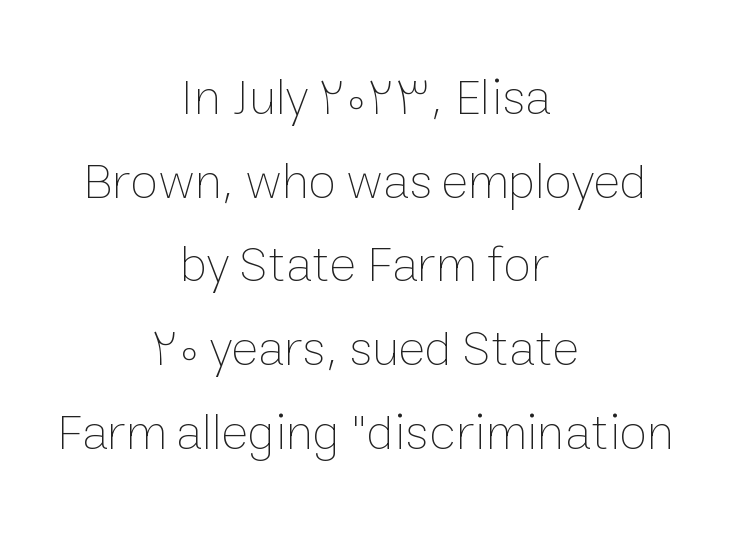
Quick note: not italic, upright. Is this a fixed-width face? No — the glyphs have proportional, varying widths. What stands out about the letter spacing? Nothing — it is the standard amount. The words here are not underlined. Teacher's note: observe the equal gaps on both sides — that is centered alignment.
